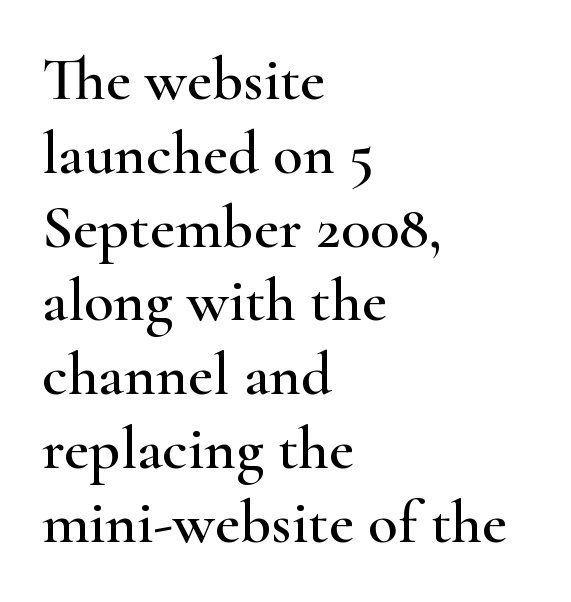
Q: Is the text italic (slanted)? A: No, it is upright.
Q: Is the typeface a serif or a sans-serif typeface? A: Serif.
Q: Is the text underlined? A: No.
Q: How is the paragraph aligned? A: Left-aligned.
Q: Is the spacing between letters normal or unusually wide? A: Normal.
Q: Width (condensed, normal, or wide)? A: Wide.
Q: Stroke contrast? A: High.
Q: x-height? A: Small.
Q: Monospaced? A: No.
